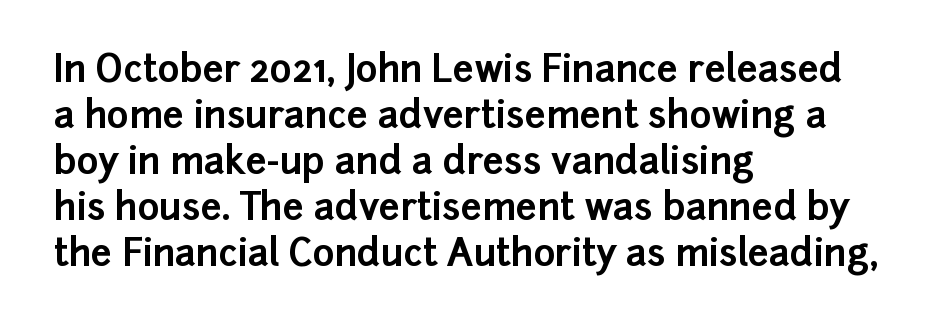
These lines are composed in type without serifs. You could not count columns in this text — the font is proportionally spaced. The paragraph has a hard left edge and a soft right edge. Standard letterfit; no display-style spreading of the glyphs. Emphasis by weight is at full strength: bold.
